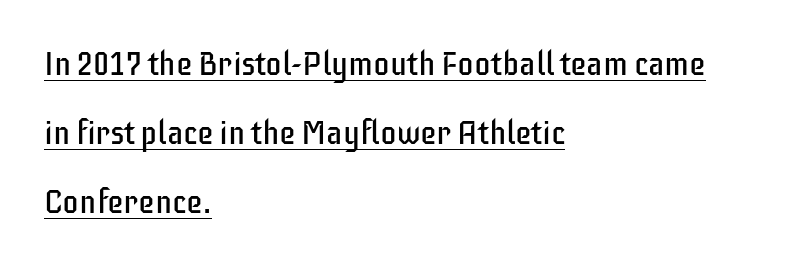
Do the letters lean? They stand straight. You could not count columns in this text — the font is proportionally spaced. Teacher's note: observe the even left margin — that is flush-left alignment. Caption: lettering with a line underneath. The characters display no serif detailing; their extremities are plain.
